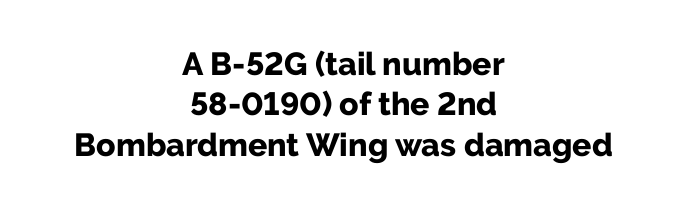
The image shows 32 px bold sans-serif type, upright; set centered, normal line spacing (1.26x), normal letter spacing, not underlined; low stroke contrast and a medium x-height.
